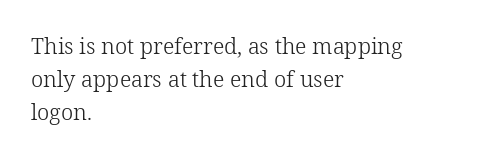
Q: Is the text bold? A: No.
Q: Is the text italic (slanted)? A: No, it is upright.
Q: Is the text underlined? A: No.
Q: How is the paragraph aligned? A: Left-aligned.
Q: Is the spacing between letters normal or unusually wide? A: Normal.
Q: Is the spacing between lines tight, normal or loose? A: Normal.
